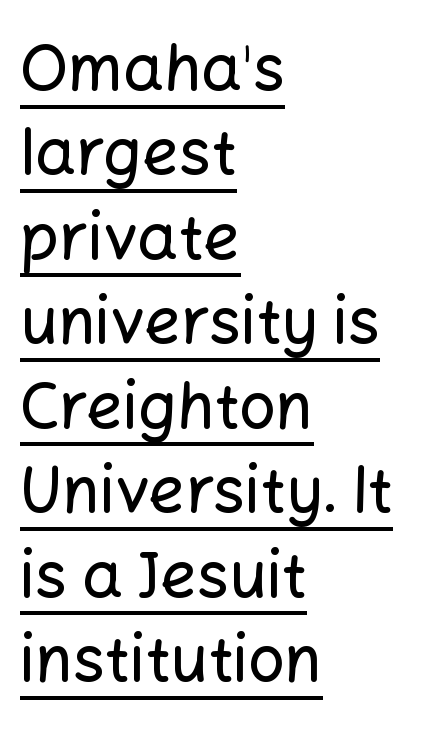
{"serif": "no", "italic": "no", "width": "normal", "stroke_contrast": "low", "x_height": "medium", "monospaced": "no", "underline": "yes", "align": "left", "line_spacing": "normal", "line_spacing_ratio": 1.32, "letter_spacing": "normal", "letter_spacing_em": 0.0, "glyph_px": 64}
